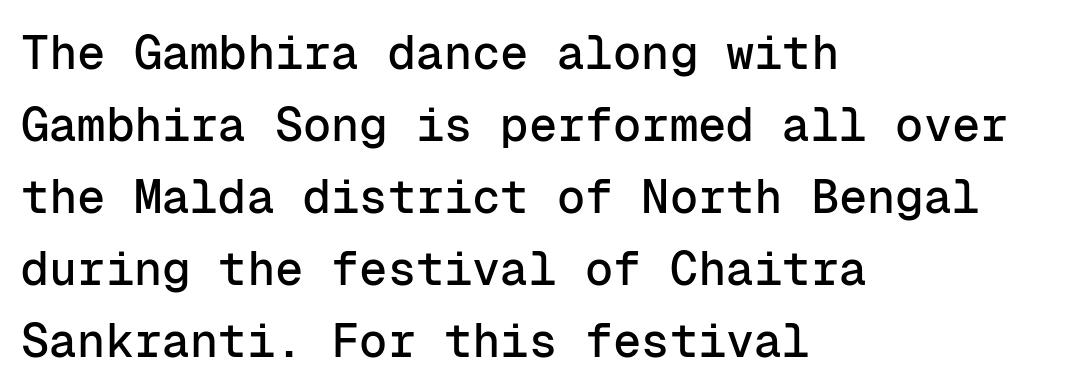
{"serif": "no", "italic": "no", "width": "normal", "stroke_contrast": "low", "x_height": "medium", "monospaced": "yes", "underline": "no", "align": "left", "line_spacing": "normal", "line_spacing_ratio": 1.53, "letter_spacing": "normal", "letter_spacing_em": 0.0, "glyph_px": 47}
